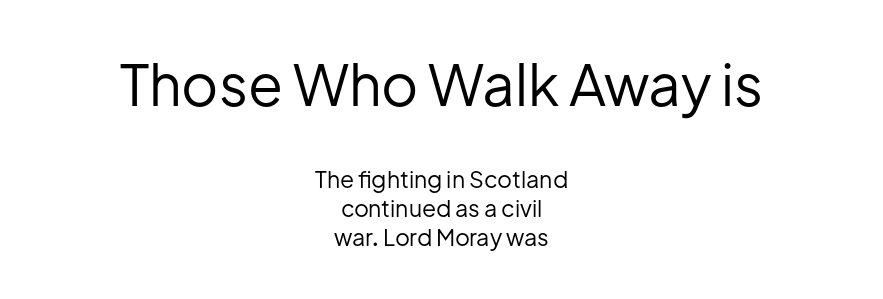
{"serif": "no", "italic": "no", "bold": "no", "weight": "regular", "width": "normal", "stroke_contrast": "low", "x_height": "medium", "monospaced": "no", "underline": "no", "align": "center", "line_spacing": "normal", "line_spacing_ratio": 1.27, "letter_spacing": "normal", "letter_spacing_em": 0.0, "larger_block": "first", "size_ratio": 2.48, "glyph_px": 57}
